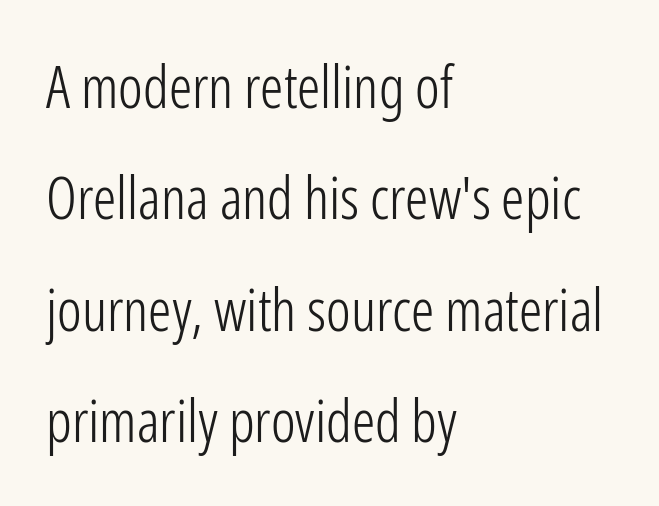
{"serif": "no", "italic": "no", "bold": "no", "weight": "light", "width": "condensed", "stroke_contrast": "low", "x_height": "medium", "monospaced": "no", "underline": "no", "align": "left", "line_spacing": "loose", "line_spacing_ratio": 1.92, "letter_spacing": "normal", "letter_spacing_em": 0.0, "glyph_px": 58}
